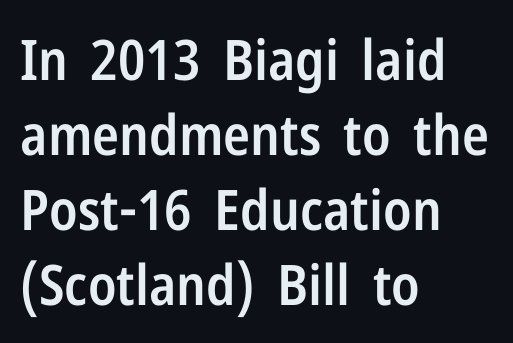
The image shows 56 px semibold, condensed sans-serif type, upright; set left-aligned, normal line spacing (1.34x), normal letter spacing, not underlined; low stroke contrast and a medium x-height.
